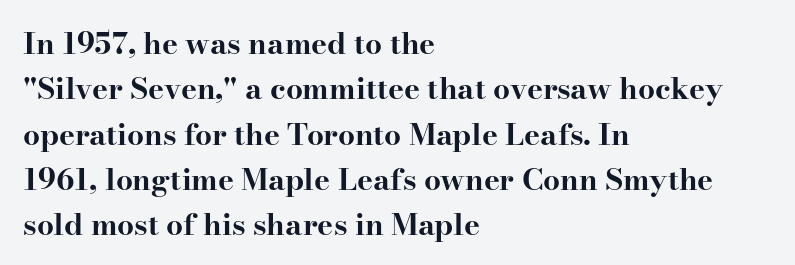
{"serif": "yes", "italic": "no", "bold": "yes", "weight": "bold", "width": "wide", "stroke_contrast": "high", "x_height": "small", "monospaced": "no", "underline": "no", "align": "left", "line_spacing": "normal", "line_spacing_ratio": 1.51, "letter_spacing": "normal", "letter_spacing_em": 0.0, "glyph_px": 30}
